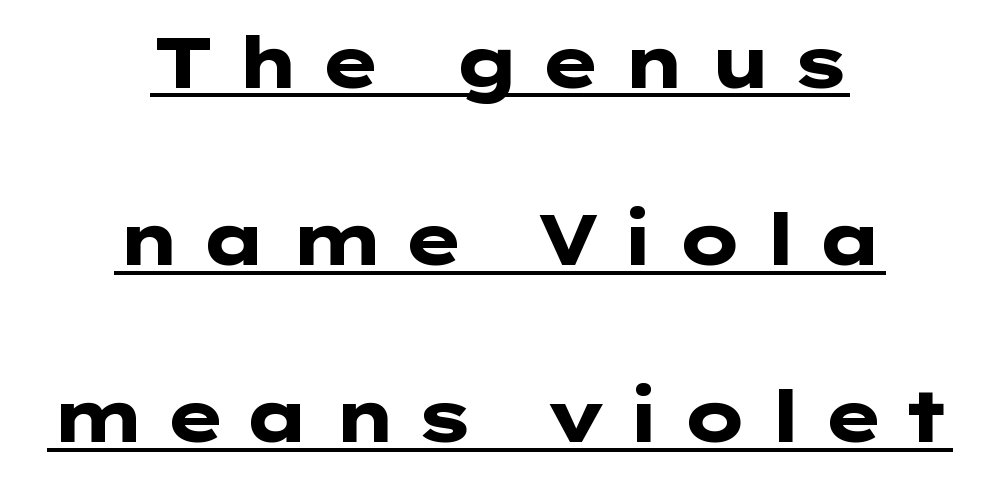
Q: Is the text bold? A: Yes.
Q: Is the text italic (slanted)? A: No, it is upright.
Q: Is the typeface a serif or a sans-serif typeface? A: Sans-serif.
Q: Is the text underlined? A: Yes.
Q: How is the paragraph aligned? A: Centered.
Q: Is the spacing between letters normal or unusually wide? A: Unusually wide.
Q: Is the spacing between lines tight, normal or loose? A: Loose.
Q: Width (condensed, normal, or wide)? A: Wide.
Q: Stroke contrast? A: Low.
Q: x-height? A: Medium.
